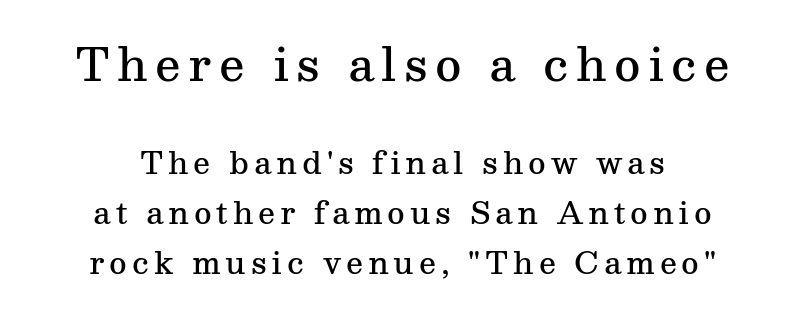
{"serif": "yes", "italic": "no", "bold": "semi", "weight": "semibold", "width": "normal", "stroke_contrast": "medium", "x_height": "medium", "monospaced": "no", "underline": "no", "align": "center", "line_spacing": "normal", "line_spacing_ratio": 1.68, "larger_block": "first", "size_ratio": 1.5, "glyph_px": 45}
